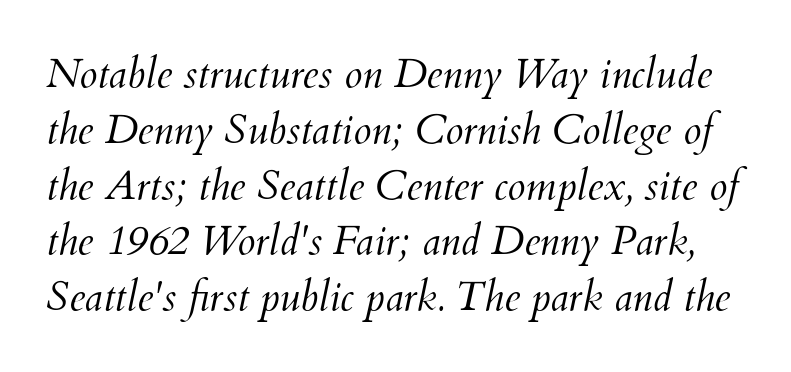
Posture: slanted. Normally led — the rows are evenly, conventionally spaced. Is the letter spacing exaggerated? No — it looks like the ordinary default. Beneath every word, the page is bare. The font is comparable to plain body text, perhaps lighter.
